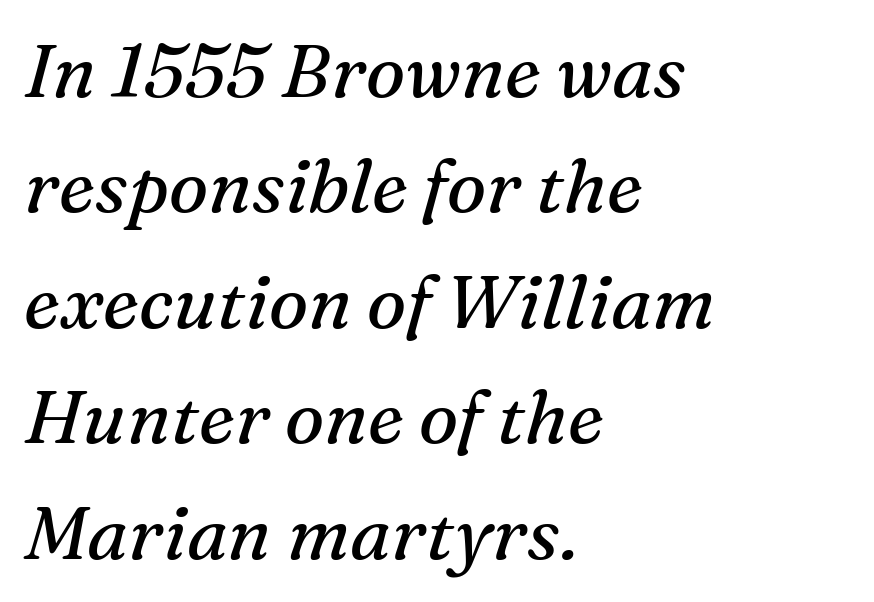
Q: Is the text bold? A: No.
Q: Is the text italic (slanted)? A: Yes, it leans right by about 16 degrees.
Q: Is the typeface a serif or a sans-serif typeface? A: Serif.
Q: Is the text underlined? A: No.
Q: How is the paragraph aligned? A: Left-aligned.
Q: Is the spacing between letters normal or unusually wide? A: Normal.
Q: Is the spacing between lines tight, normal or loose? A: Normal.
Q: Width (condensed, normal, or wide)? A: Normal.
Q: Stroke contrast? A: Medium.
Q: x-height? A: Medium.
Q: Monospaced? A: No.
